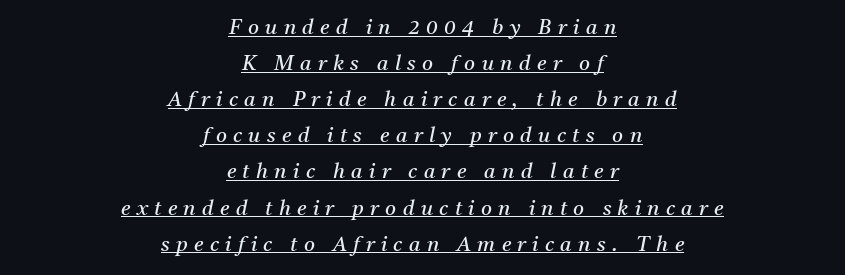
Q: Is the text bold? A: No.
Q: Is the text italic (slanted)? A: Yes, it leans right by about 11 degrees.
Q: Is the text underlined? A: Yes.
Q: How is the paragraph aligned? A: Centered.
Q: Is the spacing between letters normal or unusually wide? A: Unusually wide.
